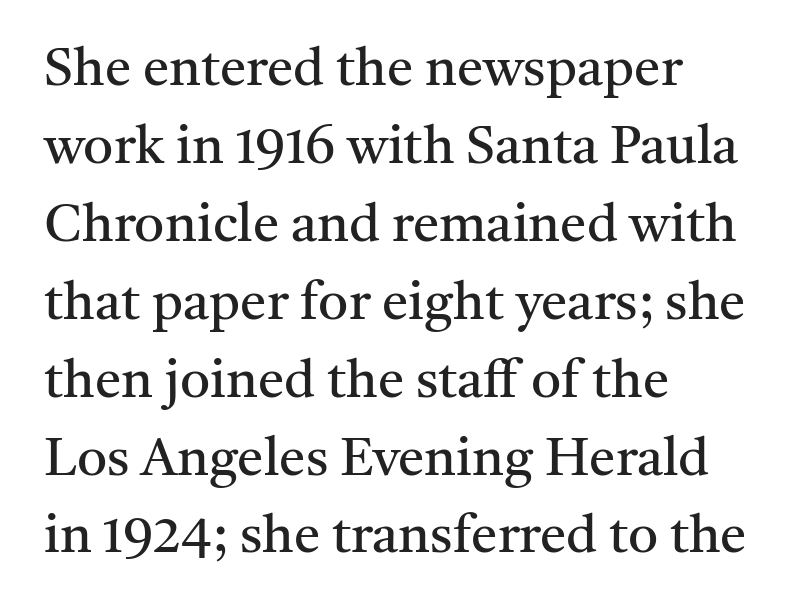
The image shows 53 px regular-weight serif type, upright; set left-aligned, normal line spacing (1.47x), normal letter spacing, not underlined; medium stroke contrast and a medium x-height.
